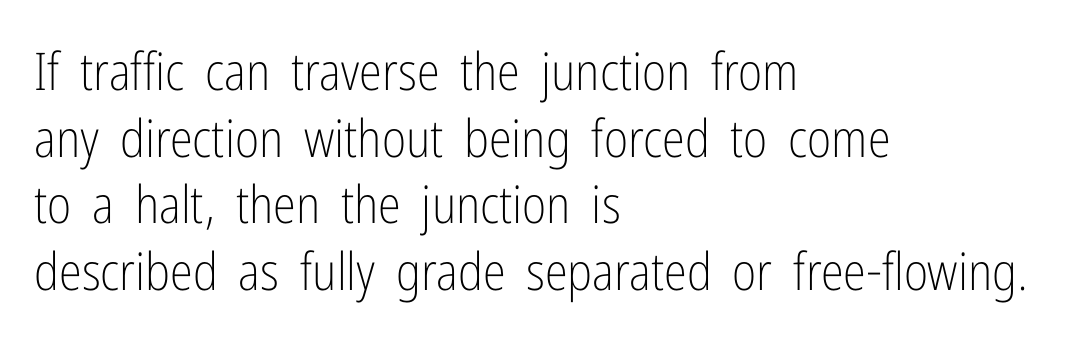
Short note: letters normally spaced. This sample uses an upright cut, with every glyph sitting square on the baseline. Regular leading. The space beneath each line is pristine and unruled. Notice how the passage keeps a crisp vertical edge on the left only. These lines are rendered in a variable-pitch font.
